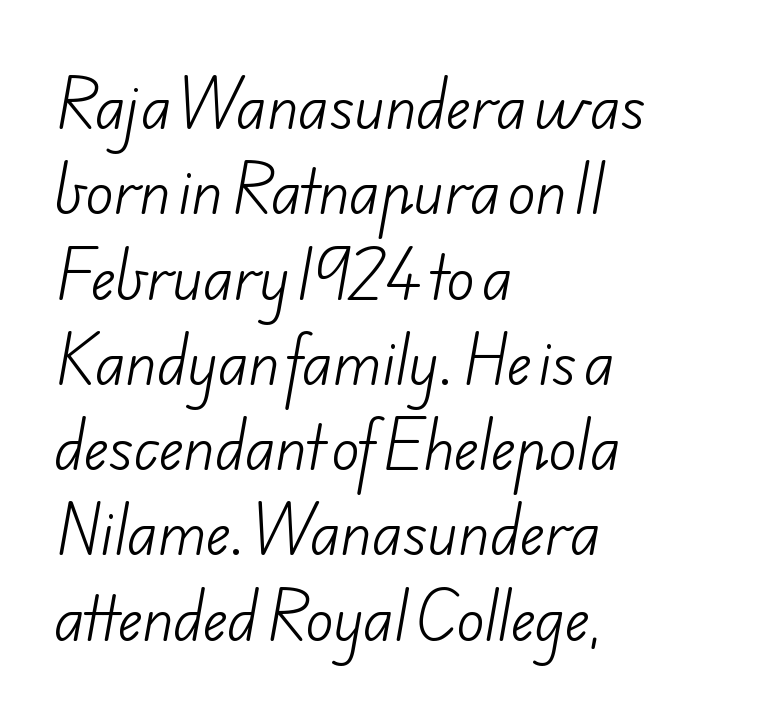
Q: Is the text bold? A: No.
Q: Is the typeface a serif or a sans-serif typeface? A: Sans-serif.
Q: Is the text underlined? A: No.
Q: How is the paragraph aligned? A: Left-aligned.
Q: Is the spacing between letters normal or unusually wide? A: Normal.
Q: Is the spacing between lines tight, normal or loose? A: Normal.
Q: Width (condensed, normal, or wide)? A: Normal.
Q: Stroke contrast? A: Low.
Q: x-height? A: Small.
Q: Monospaced? A: No.
